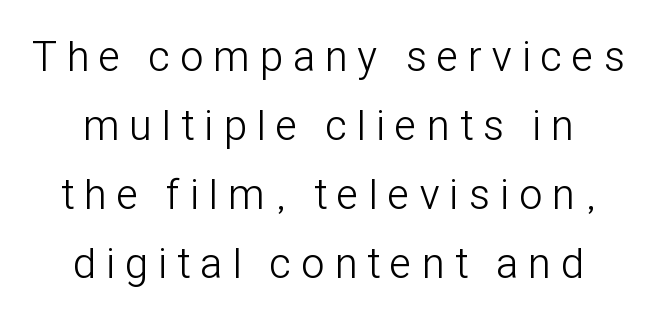
The image shows 42 px light, condensed sans-serif type, upright; set normal line spacing (1.64x), unusually wide letter spacing (+0.25 em), not underlined; low stroke contrast and a medium x-height.
